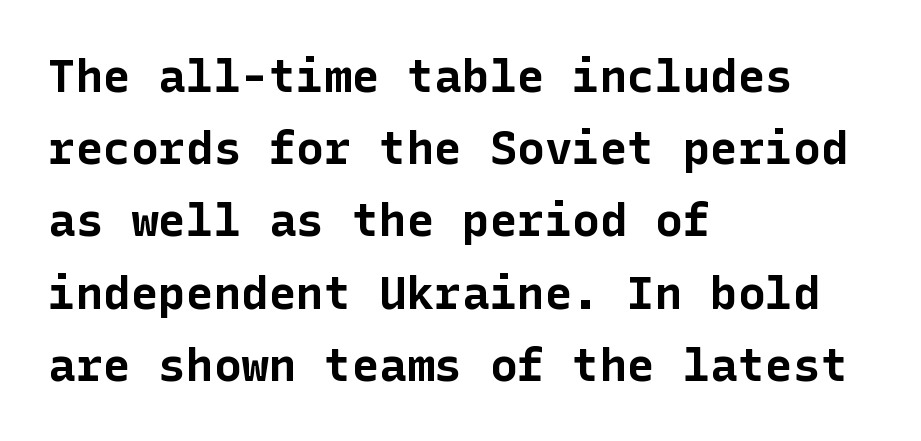
Beneath every word, the page is bare. Each letter's strokes conclude bluntly, with no projecting serifs. The paragraph shown leans on its left margin. The space between consecutive lines is moderate.
